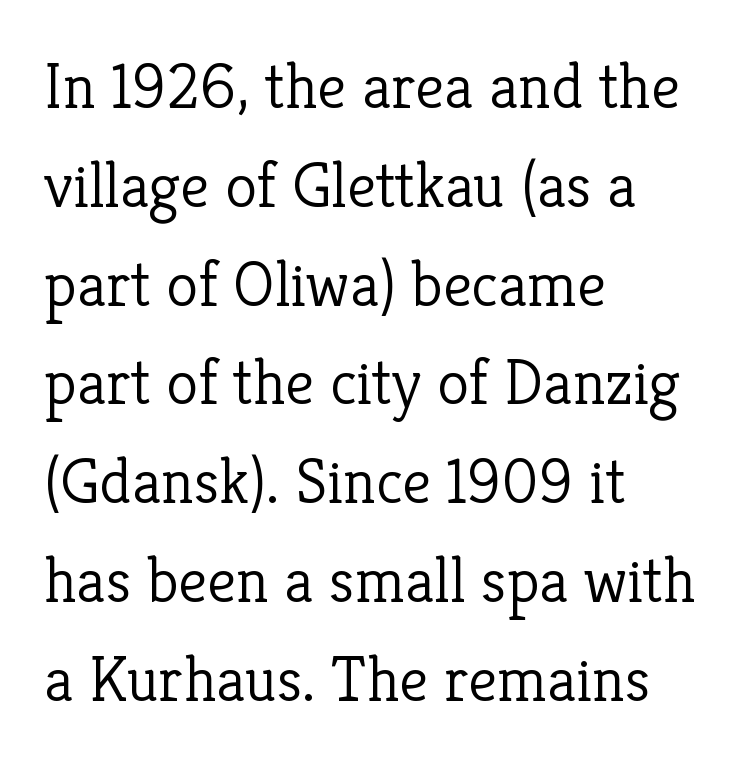
Q: Is the text bold? A: No.
Q: Is the text italic (slanted)? A: No, it is upright.
Q: Is the typeface a serif or a sans-serif typeface? A: Serif.
Q: Is the text underlined? A: No.
Q: How is the paragraph aligned? A: Left-aligned.
Q: Is the spacing between letters normal or unusually wide? A: Normal.
Q: Is the spacing between lines tight, normal or loose? A: Normal.
Q: Width (condensed, normal, or wide)? A: Normal.
Q: Stroke contrast? A: Low.
Q: x-height? A: Medium.
Q: Monospaced? A: No.
